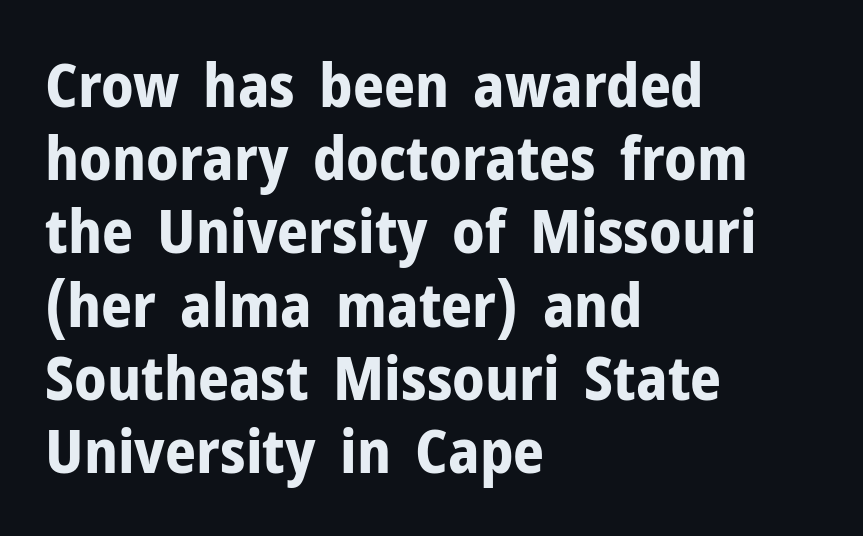
{"serif": "no", "italic": "no", "bold": "yes", "weight": "bold", "width": "normal", "stroke_contrast": "low", "x_height": "medium", "monospaced": "no", "underline": "no", "align": "left", "line_spacing_ratio": 1.2, "letter_spacing": "normal", "letter_spacing_em": 0.0, "glyph_px": 61}
